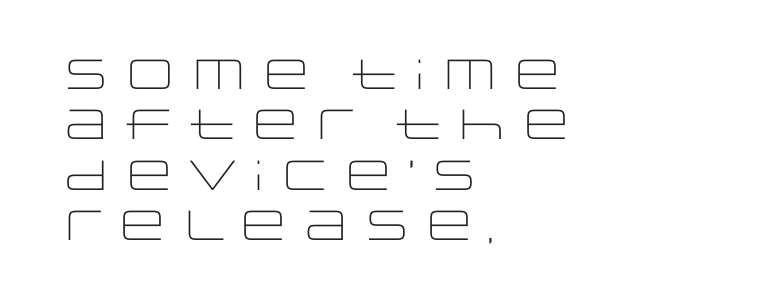
The type family on display is of the sans-serif kind. Tracking here is standard; glyphs follow each other at the usual distance. The foot of each line stays bare and open. Each letter keeps its own natural width here, so spacing adapts to shape. The axis of the letterforms is exactly vertical. Layout note: lines flush left.
